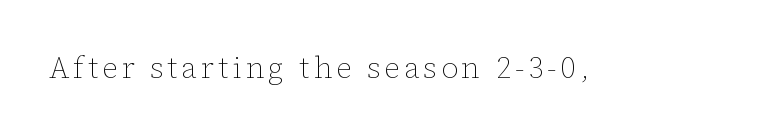
{"italic": "no", "bold": "no", "weight": "thin", "width": "normal", "stroke_contrast": "low", "x_height": "medium", "monospaced": "no", "underline": "no", "glyph_px": 30}
